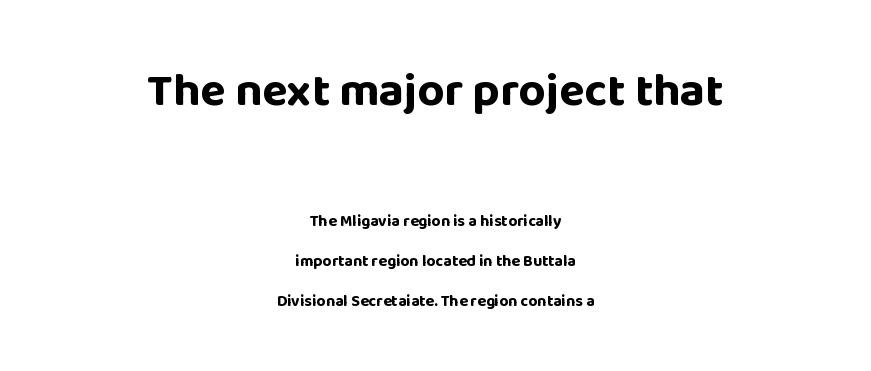
The image shows 47 px bold sans-serif type, upright; set centered, loose line spacing (2.48x), normal letter spacing, not underlined; the first (top) block is 2.94x larger; low stroke contrast and a large x-height.
